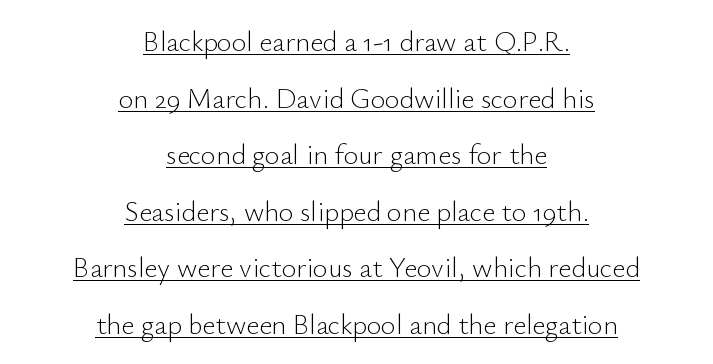
The image shows 28 px light sans-serif type, upright; set centered, loose line spacing (2.02x), normal letter spacing, underlined; low stroke contrast and a small x-height.
